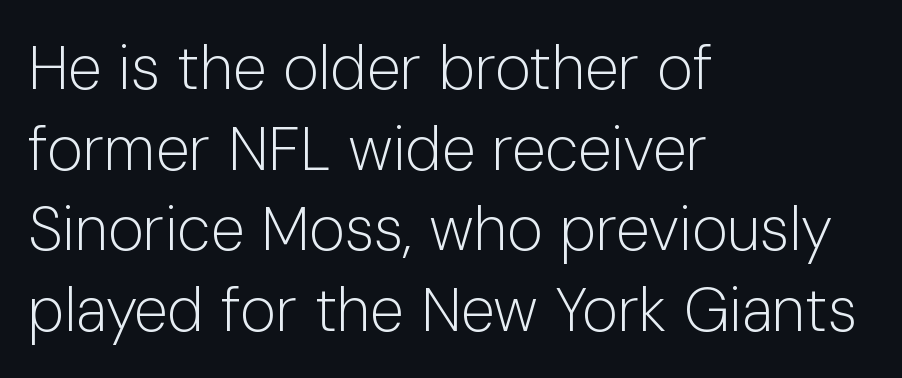
The image shows 61 px light sans-serif type, upright; set left-aligned, normal line spacing (1.32x), normal letter spacing, not underlined; low stroke contrast and a medium x-height.
